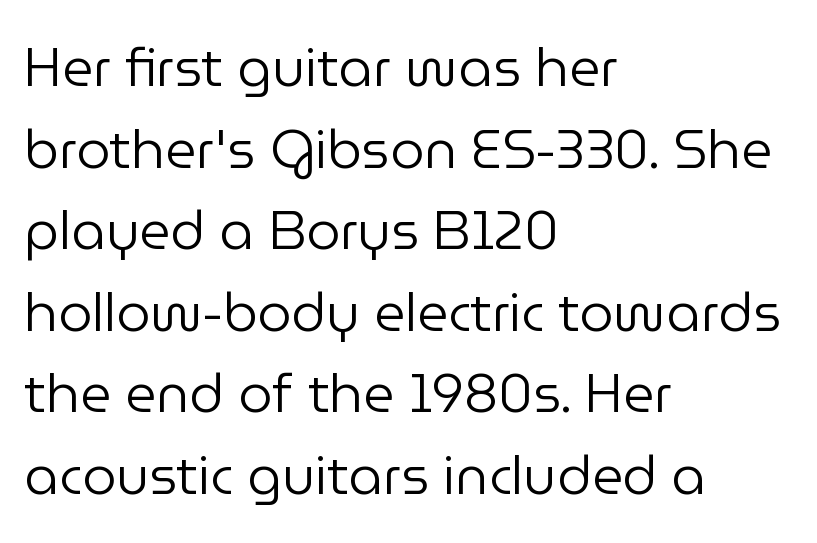
The image shows 54 px regular-weight sans-serif type, upright; set left-aligned, normal line spacing (1.51x), normal letter spacing, not underlined; low stroke contrast and a medium x-height.
